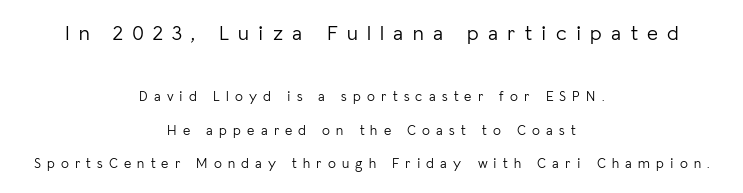
{"italic": "no", "bold": "no", "underline": "no", "align": "center", "line_spacing": "loose", "line_spacing_ratio": 2.4, "letter_spacing": "wide", "letter_spacing_em": 0.44, "larger_block": "first", "size_ratio": 1.5, "glyph_px": 21}
